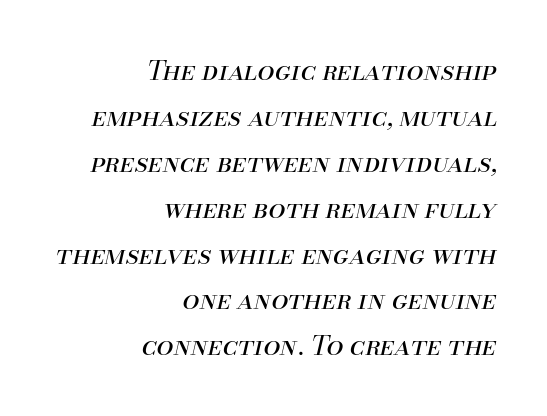
The image shows 27 px text type, italic (leaning right); set right-aligned, normal line spacing (1.7x), normal letter spacing, not underlined.
